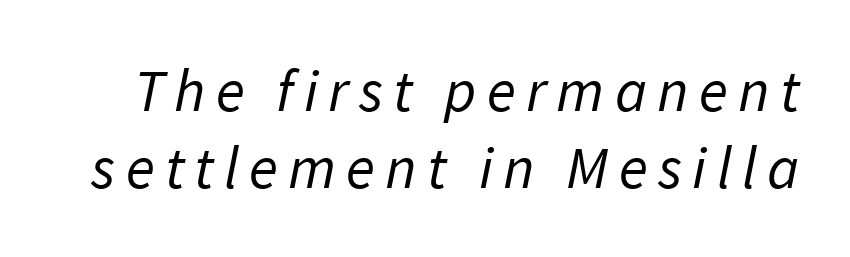
The image shows 60 px regular-weight sans-serif type; set normal line spacing (1.29x), not underlined; low stroke contrast and a medium x-height.
